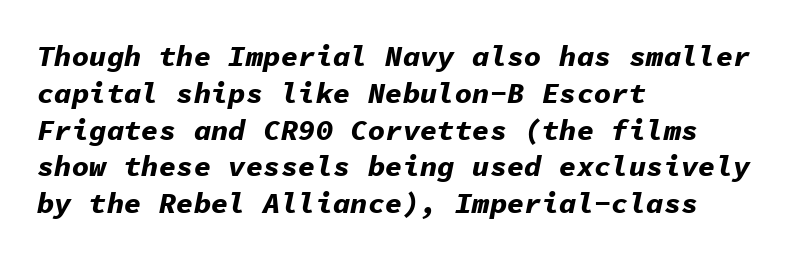
{"italic": "yes", "lean": "right", "slant_degrees": 11, "bold": "yes", "weight": "bold", "width": "normal", "stroke_contrast": "low", "x_height": "medium", "monospaced": "yes", "underline": "no", "align": "left", "line_spacing": "normal", "line_spacing_ratio": 1.27, "letter_spacing": "normal", "letter_spacing_em": 0.0, "glyph_px": 29}
